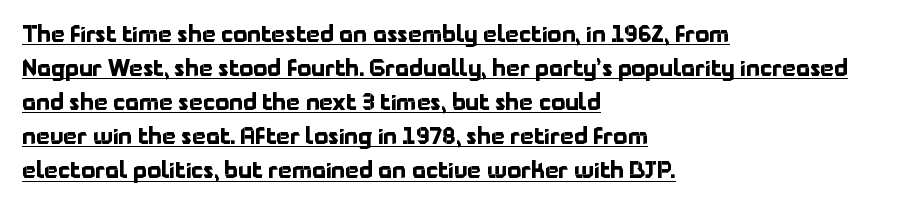
The image shows 22 px bold type, upright; set left-aligned, normal line spacing (1.55x), normal letter spacing, underlined.
